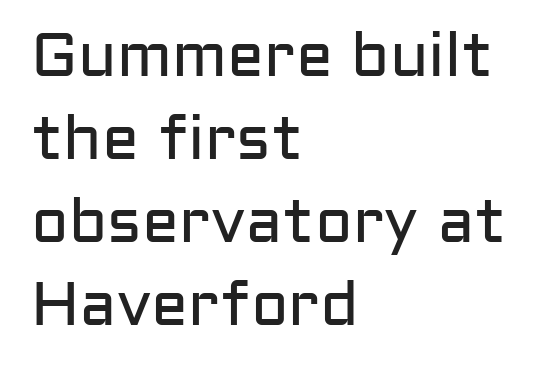
These lines are set flush left with a ragged right edge. Vertical strokes here are truly vertical. Between one letter and the next there's only the usual sliver of space. In terms of leading, this rendering sits right in the middle. Typographically, this falls in the sans-serif category.
